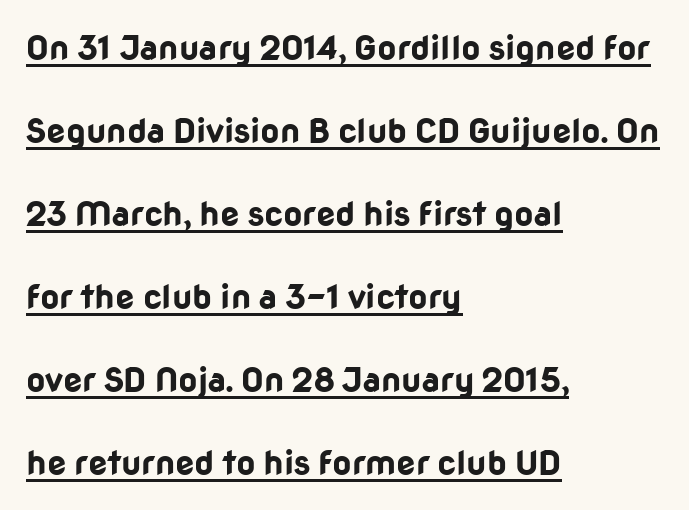
The image shows 34 px bold sans-serif type, upright; set left-aligned, loose line spacing (2.44x), normal letter spacing, underlined; low stroke contrast and a medium x-height.
